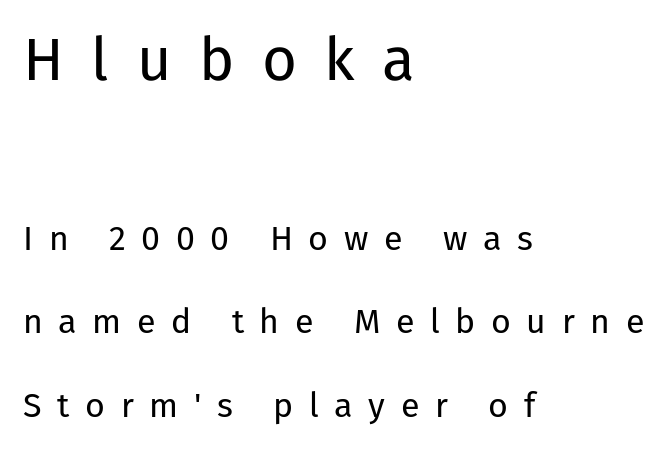
Q: Is the text bold? A: No.
Q: Is the text italic (slanted)? A: No, it is upright.
Q: Is the typeface a serif or a sans-serif typeface? A: Sans-serif.
Q: Is the text underlined? A: No.
Q: How is the paragraph aligned? A: Left-aligned.
Q: Is the spacing between letters normal or unusually wide? A: Unusually wide.
Q: Is the spacing between lines tight, normal or loose? A: Loose.
Q: Which block of text is set in a larger size, the first (top) or the second (bottom)? A: The first (top) one.
Q: Width (condensed, normal, or wide)? A: Normal.
Q: Stroke contrast? A: Low.
Q: x-height? A: Medium.
Q: Monospaced? A: No.
